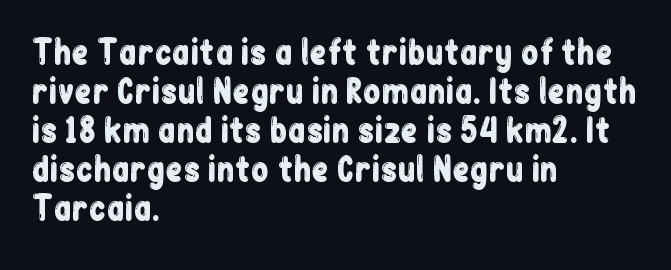
You could not count columns in this text — the font is proportionally spaced. Nobody drew a line under any word here. Teacher's note: observe the even left margin — that is flush-left alignment. No italicization has been applied; the sample stays upright.
